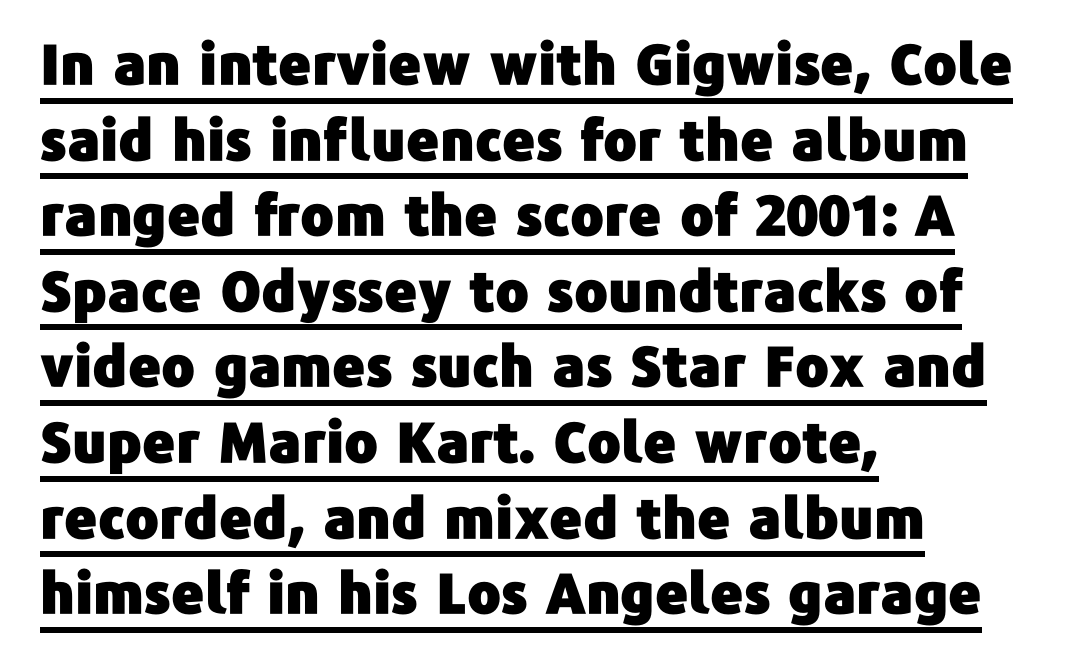
{"serif": "no", "italic": "no", "width": "normal", "stroke_contrast": "low", "x_height": "medium", "monospaced": "no", "underline": "yes", "align": "left", "line_spacing": "normal", "line_spacing_ratio": 1.35, "letter_spacing": "normal", "letter_spacing_em": 0.0, "glyph_px": 56}
